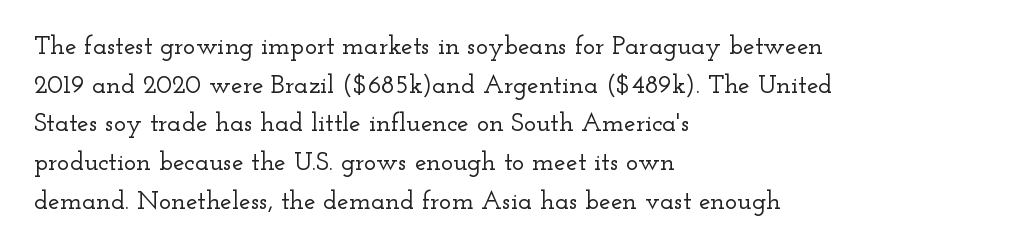
If you measured baseline to baseline, you'd find a middling distance. The line texture is even and compact thanks to regular tracking. Descender tails drop into unmarked territory. Posture: upright roman. Horizontally, the lines are justified to the leading edge only.
